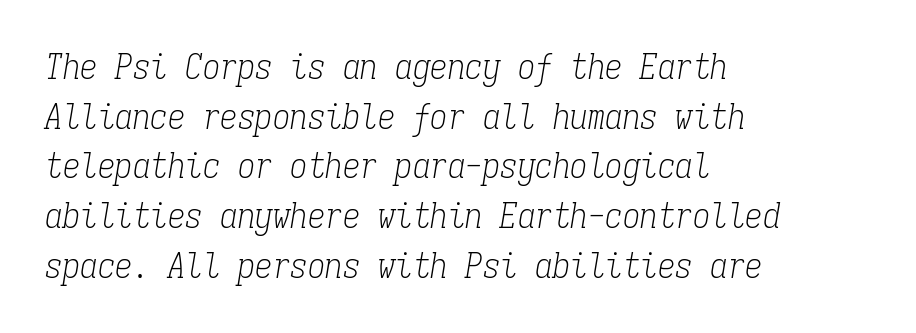
The image shows 35 px light, condensed serif type, italic (leaning right), monospaced; set left-aligned, normal line spacing (1.42x), normal letter spacing, not underlined; low stroke contrast and a medium x-height.
